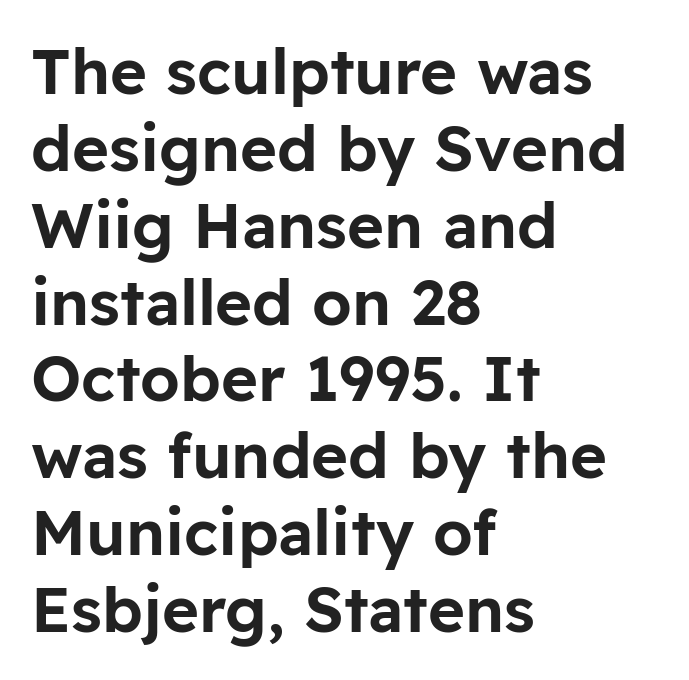
Horizontally, the lines are justified to the leading edge only. The axis of the letterforms is exactly vertical. Each word holds together tightly as a unit, with standard inter-letter gaps. Nobody drew a line under any word here. This sample has the flowing, uneven cadence of proportional lettering.
